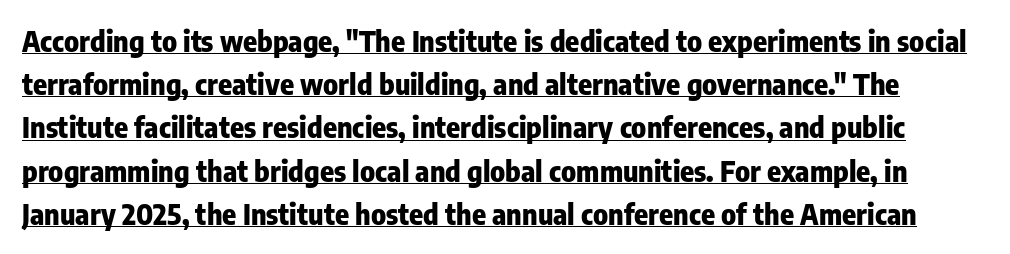
Letterform terminals end flat and unadorned throughout the passage. Heavy, bold letterforms. Nope, not italic — everything's standing straight. This block has exactly the height ordinary leading produces. Spacing between characters is what you'd get straight out of the box.
